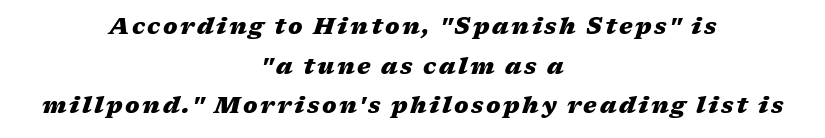
Q: Is the text bold? A: Yes.
Q: Is the text italic (slanted)? A: Yes, it leans right by about 17 degrees.
Q: Is the text underlined? A: No.
Q: How is the paragraph aligned? A: Centered.
